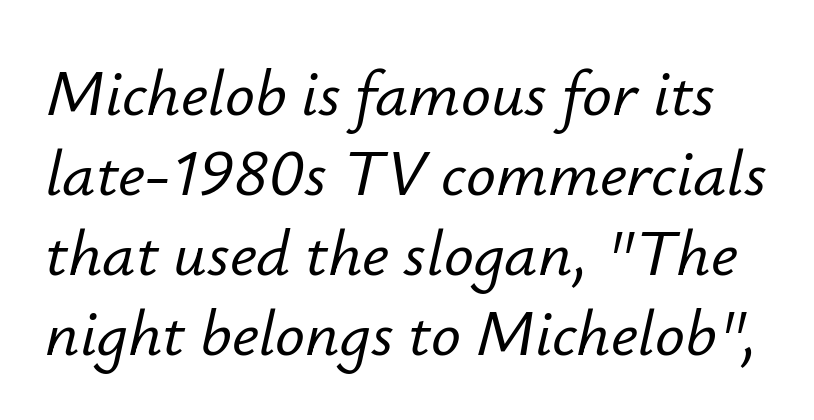
You could not count columns in this text — the font is proportionally spaced. Characters are canted at an angle relative to the baseline's perpendicular. The passage shown has conventional tracking throughout. Decoration check: the copy has no underline.
